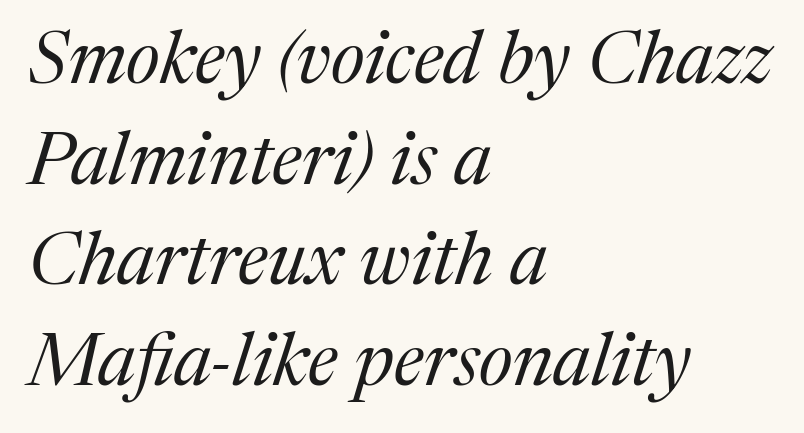
Q: Is the text bold? A: No.
Q: Is the text italic (slanted)? A: Yes, it leans right by about 17 degrees.
Q: Is the typeface a serif or a sans-serif typeface? A: Serif.
Q: Is the text underlined? A: No.
Q: How is the paragraph aligned? A: Left-aligned.
Q: Is the spacing between letters normal or unusually wide? A: Normal.
Q: Is the spacing between lines tight, normal or loose? A: Normal.
Q: Width (condensed, normal, or wide)? A: Normal.
Q: Stroke contrast? A: Medium.
Q: x-height? A: Medium.
Q: Monospaced? A: No.
